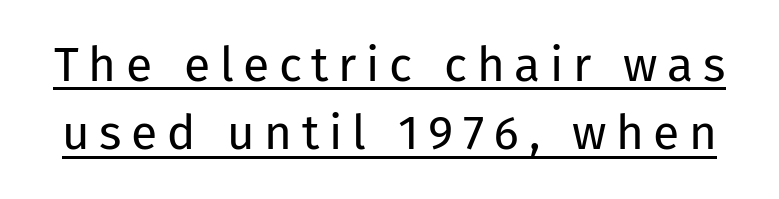
Nope, no serifs anywhere on these letters. These lines are rendered in a variable-pitch font. Unlike italic type, these characters show no tilt at all. Check the space under the baseline: a stroke is drawn there. Words appear elongated and porous because spacing is wide. How would I describe the line gaps? Plain and ordinary.
